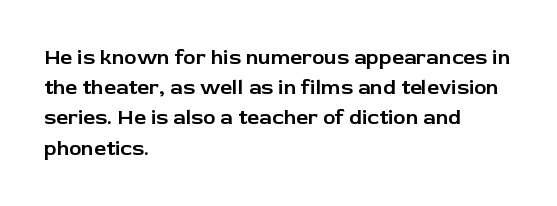
The lines sit at an ordinary, default distance from one another. In terms of posture, this sample is upright. What stands out about the letter spacing? Nothing — it is the standard amount. Leftover space on each line is placed entirely after the last word. Check the space under the baseline: it is left empty.
